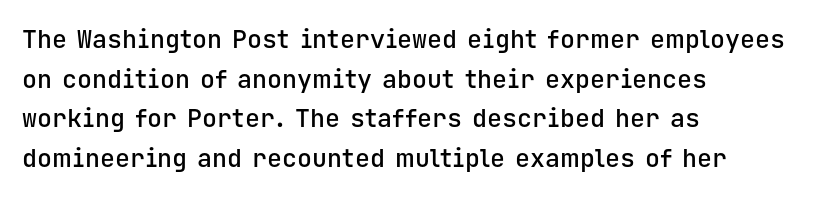
The image shows 25 px text type, upright; set left-aligned, normal line spacing (1.59x), normal letter spacing, not underlined.
